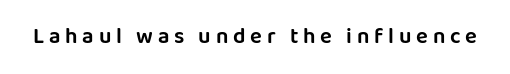
Q: Is the text italic (slanted)? A: No, it is upright.
Q: Is the text underlined? A: No.
Q: Is the spacing between letters normal or unusually wide? A: Unusually wide.
